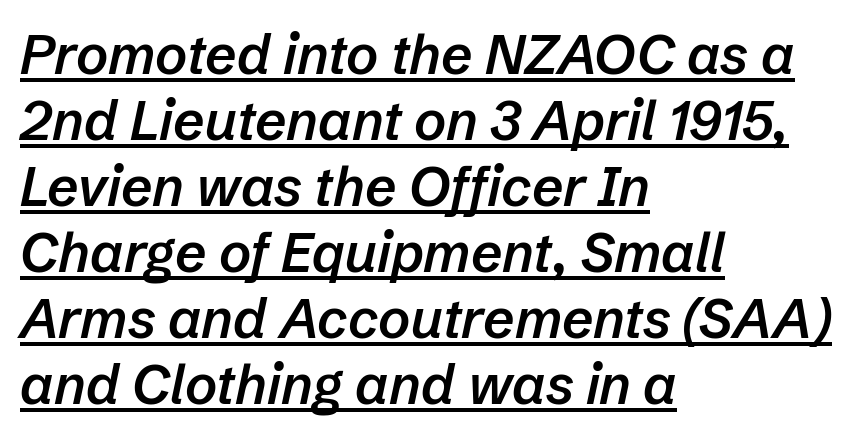
Q: Is the text bold? A: Semi-bold.
Q: Is the text italic (slanted)? A: Yes, it leans right by about 12 degrees.
Q: Is the text underlined? A: Yes.
Q: How is the paragraph aligned? A: Left-aligned.
Q: Is the spacing between letters normal or unusually wide? A: Normal.
Q: Width (condensed, normal, or wide)? A: Normal.
Q: Stroke contrast? A: Low.
Q: x-height? A: Medium.
Q: Monospaced? A: No.
